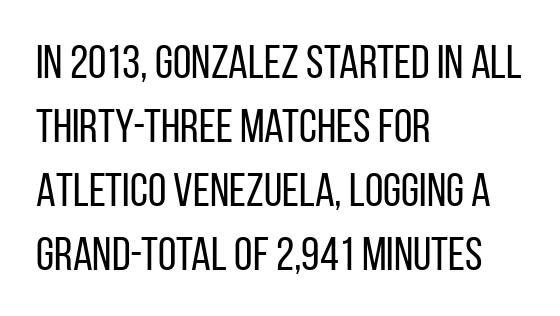
{"serif": "no", "italic": "no", "bold": "no", "weight": "regular", "width": "condensed", "stroke_contrast": "low", "x_height": "large", "monospaced": "no", "underline": "no", "align": "left", "line_spacing": "normal", "line_spacing_ratio": 1.36, "letter_spacing": "normal", "letter_spacing_em": 0.0, "glyph_px": 47}
